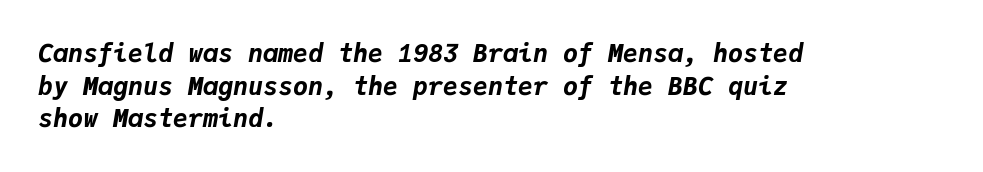
The image shows 25 px bold type, italic (leaning right); set left-aligned, normal line spacing (1.31x), normal letter spacing, not underlined.
